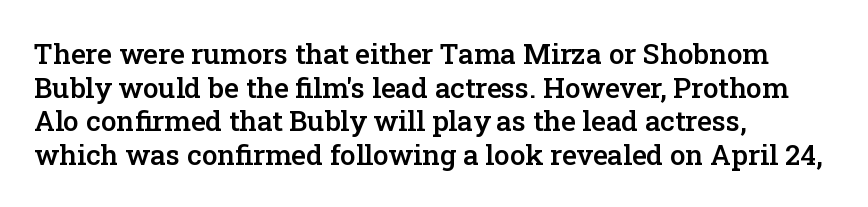
The image shows 28 px semibold serif type, upright; set left-aligned, line spacing 1.2x, normal letter spacing, not underlined; low stroke contrast and a medium x-height.
